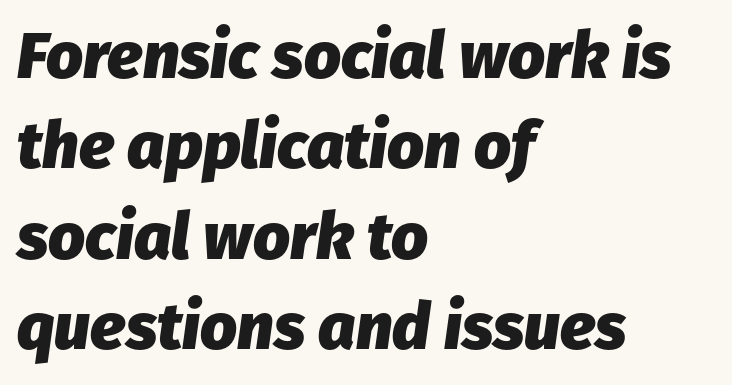
These lines are set flush left with a ragged right edge. Italic: yes, the glyphs are oblique. Leading matches the norm, producing a regular column. Glance below the letters and you will spot only blank space. Here the designer chose a conventional face with non-uniform glyph widths. Is the letter spacing exaggerated? No — it looks like the ordinary default.
